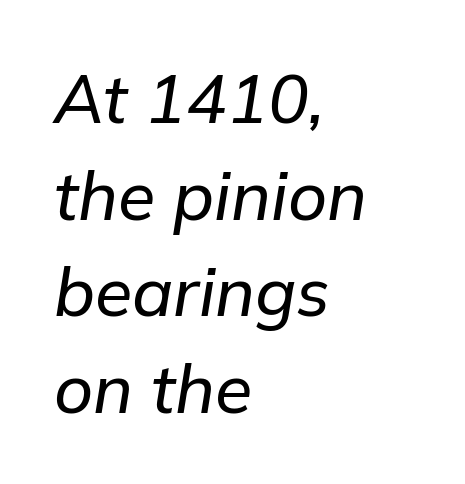
The rendering uses a moderate line-height, typical for paragraphs. Lines of text with bare space underneath. Quick note: italic. This rendering uses left alignment, leaving the right contour irregular.
